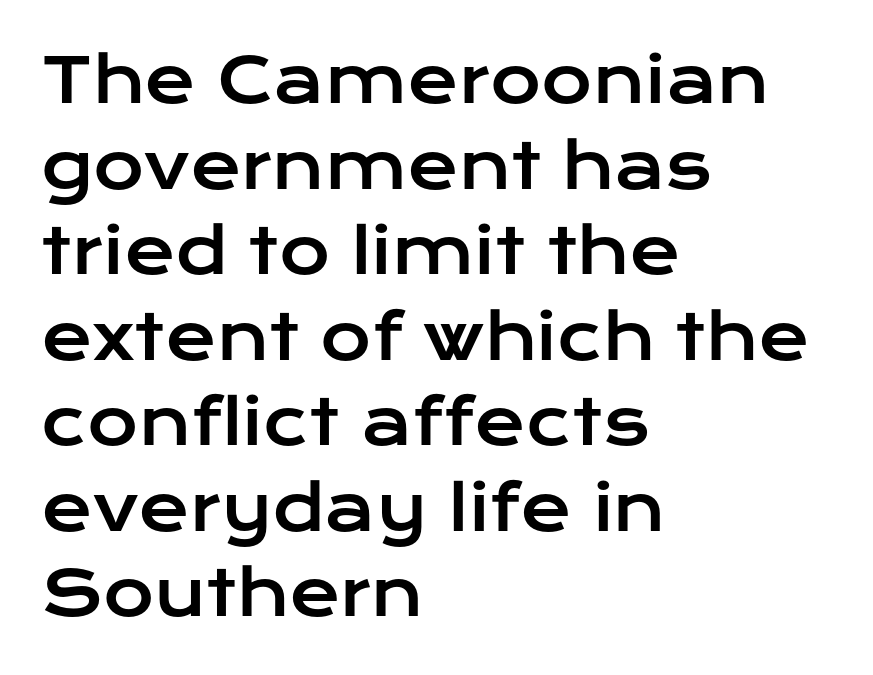
{"serif": "no", "italic": "no", "width": "wide", "stroke_contrast": "low", "x_height": "medium", "monospaced": "no", "underline": "no", "align": "left", "line_spacing": "normal", "line_spacing_ratio": 1.38, "letter_spacing": "normal", "letter_spacing_em": 0.0, "glyph_px": 62}
